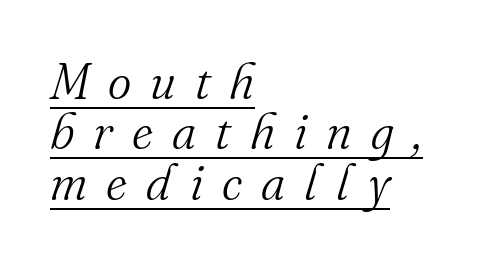
Q: Is the text bold? A: No.
Q: Is the text italic (slanted)? A: Yes, it leans right by about 16 degrees.
Q: Is the typeface a serif or a sans-serif typeface? A: Serif.
Q: Is the text underlined? A: Yes.
Q: How is the paragraph aligned? A: Left-aligned.
Q: Is the spacing between letters normal or unusually wide? A: Unusually wide.
Q: Is the spacing between lines tight, normal or loose? A: Tight.
Q: Width (condensed, normal, or wide)? A: Normal.
Q: Stroke contrast? A: Medium.
Q: x-height? A: Small.
Q: Monospaced? A: No.
